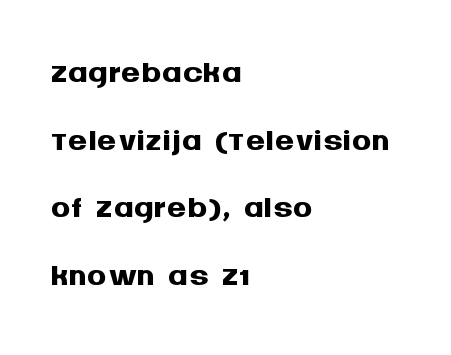
The image shows 49 px semibold sans-serif type, upright; set left-aligned, normal line spacing (1.38x), normal letter spacing, not underlined; medium stroke contrast and a large x-height.
